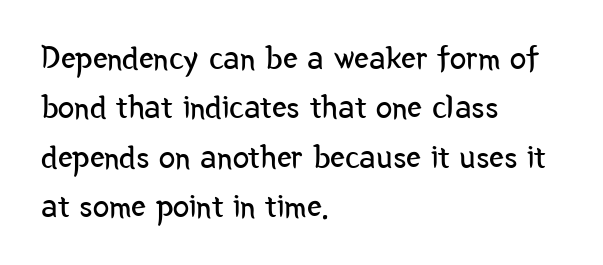
Q: Is the text bold? A: No.
Q: Is the text italic (slanted)? A: No, it is upright.
Q: Is the typeface a serif or a sans-serif typeface? A: Sans-serif.
Q: Is the text underlined? A: No.
Q: How is the paragraph aligned? A: Left-aligned.
Q: Is the spacing between letters normal or unusually wide? A: Normal.
Q: Is the spacing between lines tight, normal or loose? A: Normal.
Q: Width (condensed, normal, or wide)? A: Condensed.
Q: Stroke contrast? A: Low.
Q: x-height? A: Medium.
Q: Monospaced? A: No.
